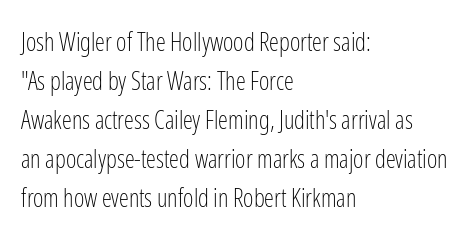
Q: Is the text bold? A: No.
Q: Is the text italic (slanted)? A: No, it is upright.
Q: Is the text underlined? A: No.
Q: How is the paragraph aligned? A: Left-aligned.
Q: Is the spacing between letters normal or unusually wide? A: Normal.
Q: Is the spacing between lines tight, normal or loose? A: Normal.
